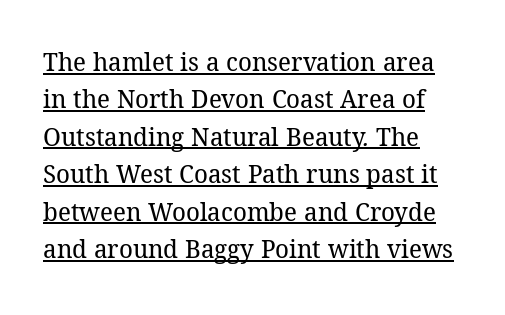
Each stroke keeps to a modest, everyday thickness or less. Like a heading marked for emphasis, these lines bear an underscore. These lines stack with their left ends in a neat column. Default kerning and tracking; the words read as compact shapes. Evenly set lines give the paragraph a standard silhouette.
